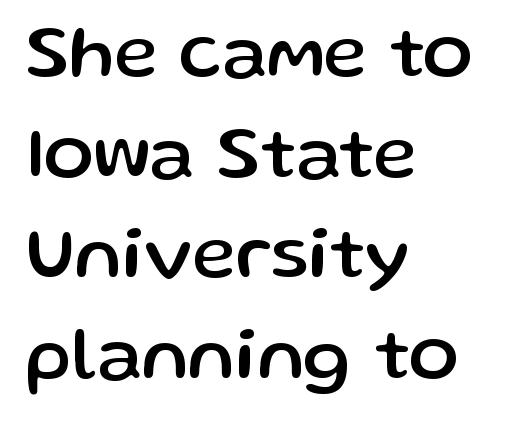
The designer left line spacing at the default. Each line starts at the same left margin while the right side varies. Nothing unusual about the tracking: characters are spaced as the font intends. These lines are composed in type without serifs. Words float on clear page, feet unadorned.
